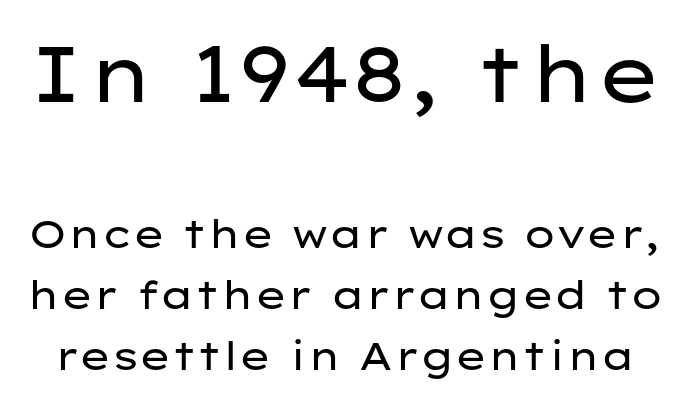
Q: Is the text bold? A: No.
Q: Is the text italic (slanted)? A: No, it is upright.
Q: Is the typeface a serif or a sans-serif typeface? A: Sans-serif.
Q: Is the text underlined? A: No.
Q: Is the spacing between letters normal or unusually wide? A: Normal.
Q: Is the spacing between lines tight, normal or loose? A: Normal.
Q: Which block of text is set in a larger size, the first (top) or the second (bottom)? A: The first (top) one.
Q: Width (condensed, normal, or wide)? A: Wide.
Q: Stroke contrast? A: Low.
Q: x-height? A: Medium.
Q: Monospaced? A: No.
